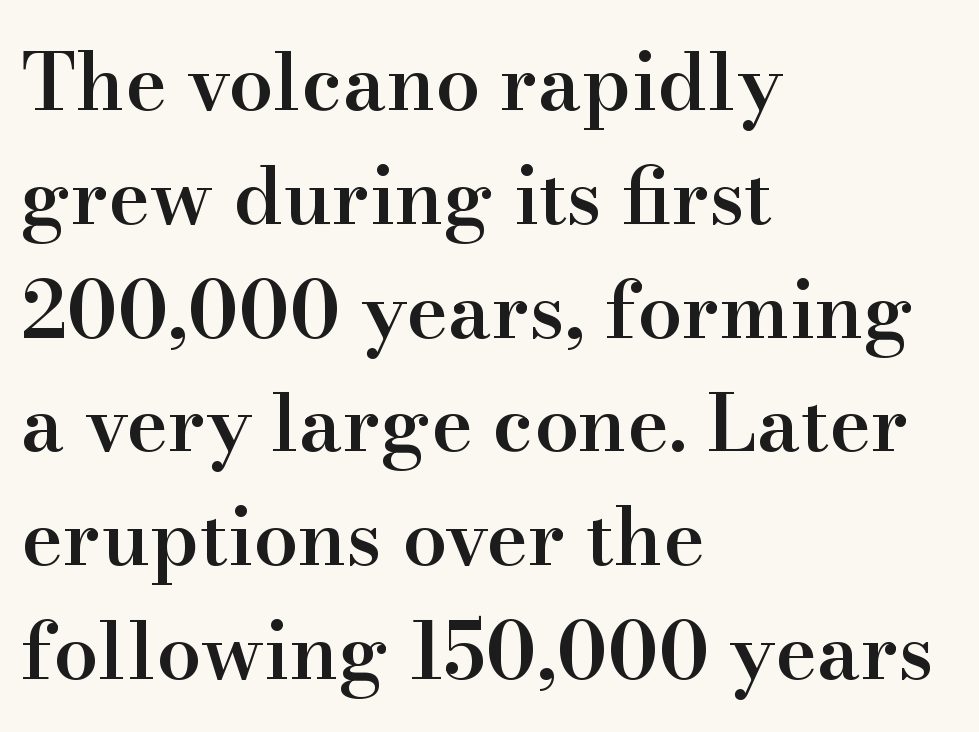
The image shows 79 px semibold serif type, upright; set left-aligned, normal line spacing (1.44x), normal letter spacing, not underlined; high stroke contrast and a small x-height.
